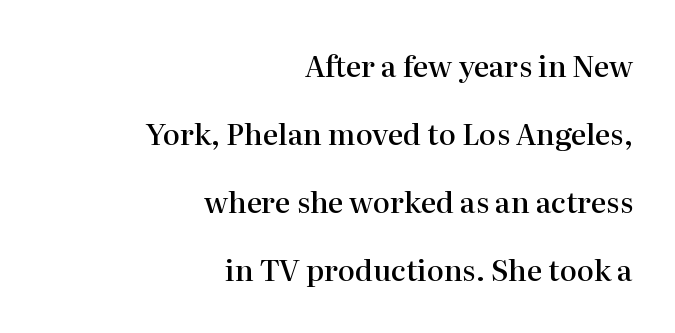
The image shows 29 px semibold serif type, upright; set right-aligned, loose line spacing (2.35x), normal letter spacing, not underlined; high stroke contrast and a medium x-height.
